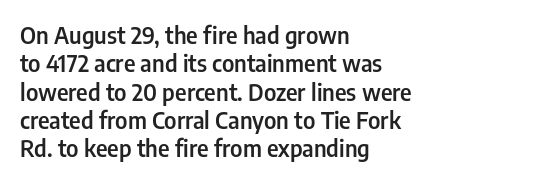
Is the letter spacing exaggerated? No — it looks like the ordinary default. Do the letters lean? They stand straight. Is the type bold? Partly — it's a semibold, heavier than regular but not fully bold. Lines of text with bare space underneath. The text block is weighted toward the left margin, trailing off unevenly rightward.
